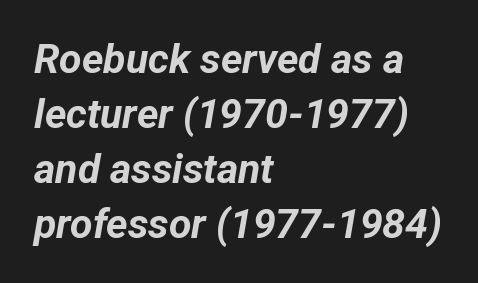
{"italic": "yes", "lean": "right", "slant_degrees": 12, "bold": "yes", "weight": "bold", "width": "normal", "stroke_contrast": "low", "x_height": "medium", "monospaced": "no", "underline": "no", "align": "left", "line_spacing": "normal", "line_spacing_ratio": 1.34, "letter_spacing": "normal", "letter_spacing_em": 0.0, "glyph_px": 41}
